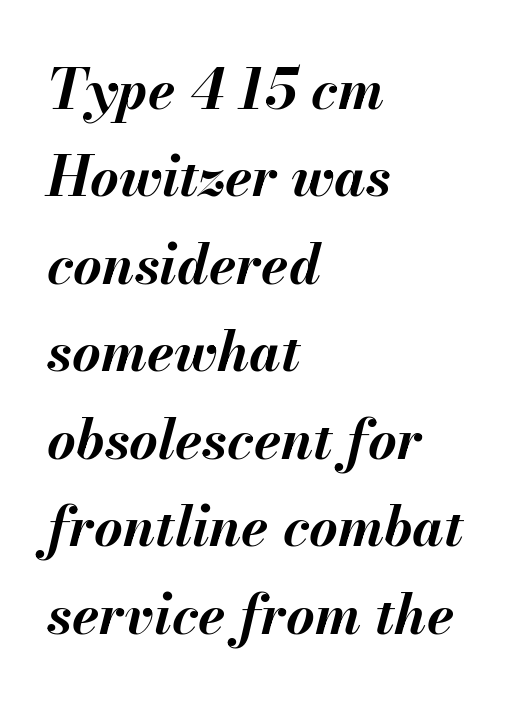
Q: Is the text bold? A: Yes.
Q: Is the text italic (slanted)? A: Yes, it leans right by about 13 degrees.
Q: Is the text underlined? A: No.
Q: How is the paragraph aligned? A: Left-aligned.
Q: Is the spacing between letters normal or unusually wide? A: Normal.
Q: Is the spacing between lines tight, normal or loose? A: Normal.
Q: Width (condensed, normal, or wide)? A: Normal.
Q: Stroke contrast? A: Medium.
Q: x-height? A: Small.
Q: Monospaced? A: No.
